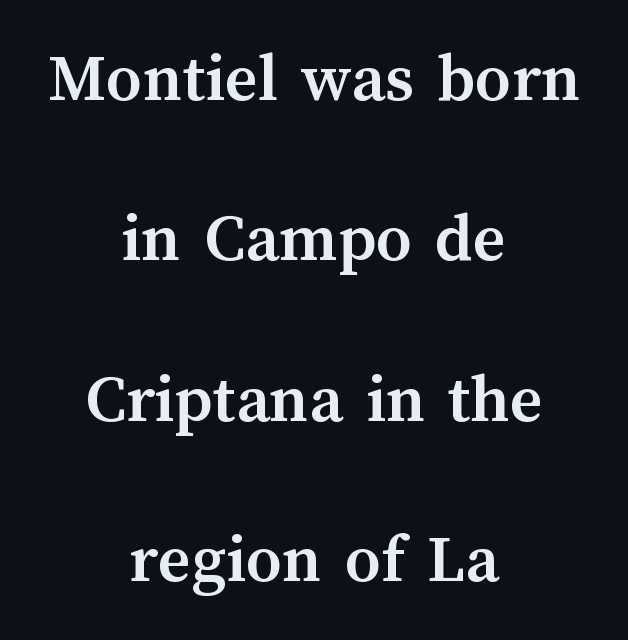
The image shows 71 px semibold type, upright; set centered, loose line spacing (2.26x), normal letter spacing, not underlined; medium stroke contrast and a medium x-height.
